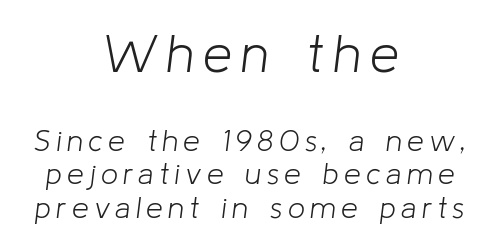
{"italic": "yes", "lean": "right", "slant_degrees": 8, "bold": "no", "weight": "light", "width": "normal", "stroke_contrast": "low", "x_height": "medium", "monospaced": "no", "underline": "no", "align": "center", "line_spacing": "tight", "line_spacing_ratio": 1.12, "larger_block": "first", "size_ratio": 1.73, "glyph_px": 52}
